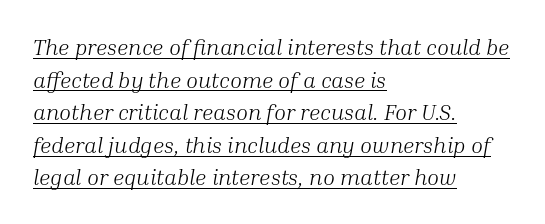
{"italic": "yes", "lean": "right", "slant_degrees": 10, "bold": "no", "underline": "yes", "align": "left", "line_spacing": "normal", "line_spacing_ratio": 1.48, "letter_spacing": "normal", "letter_spacing_em": 0.0, "glyph_px": 22}
